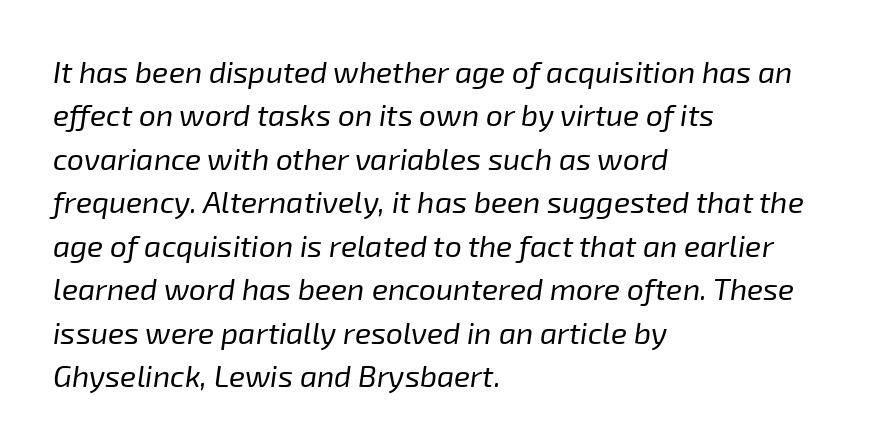
Q: Is the text bold? A: No.
Q: Is the text italic (slanted)? A: Yes, it leans right by about 8 degrees.
Q: Is the text underlined? A: No.
Q: How is the paragraph aligned? A: Left-aligned.
Q: Is the spacing between letters normal or unusually wide? A: Normal.
Q: Is the spacing between lines tight, normal or loose? A: Normal.
Q: Width (condensed, normal, or wide)? A: Normal.
Q: Stroke contrast? A: Low.
Q: x-height? A: Medium.
Q: Monospaced? A: No.
